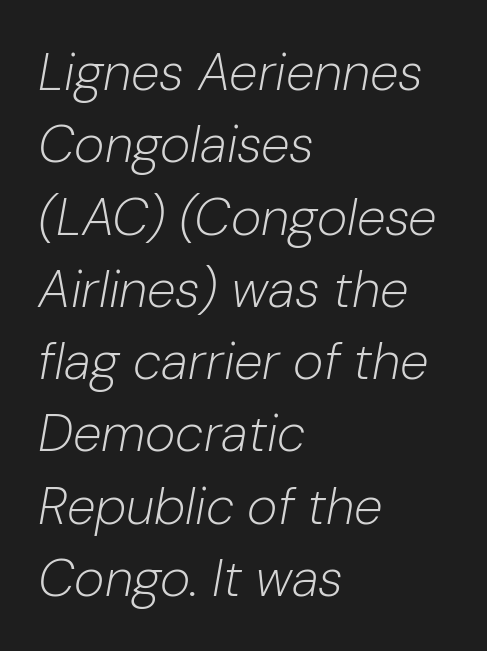
{"italic": "yes", "lean": "right", "slant_degrees": 10, "bold": "no", "weight": "light", "width": "normal", "stroke_contrast": "low", "x_height": "medium", "monospaced": "no", "underline": "no", "align": "left", "line_spacing": "normal", "line_spacing_ratio": 1.39, "letter_spacing": "normal", "letter_spacing_em": 0.0, "glyph_px": 52}
